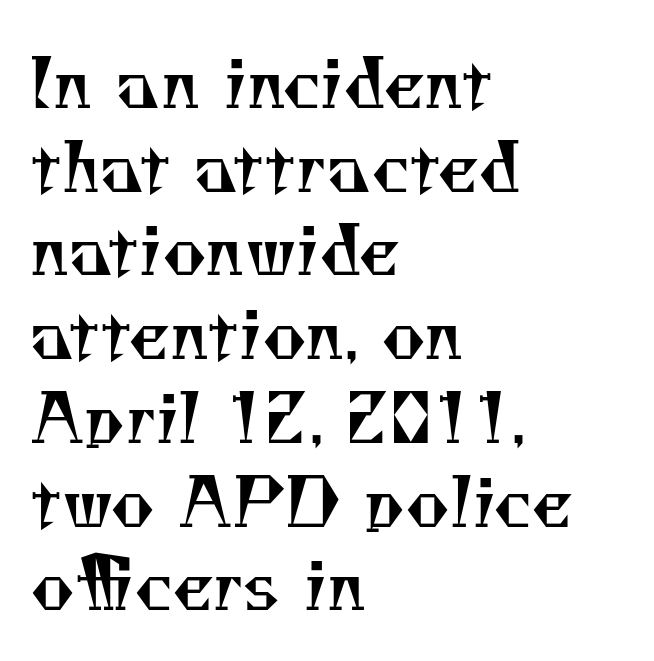
{"serif": "yes", "bold": "no", "weight": "regular", "width": "normal", "stroke_contrast": "medium", "x_height": "small", "monospaced": "no", "underline": "no", "align": "left", "line_spacing": "normal", "line_spacing_ratio": 1.25, "letter_spacing": "normal", "letter_spacing_em": 0.0, "glyph_px": 67}
